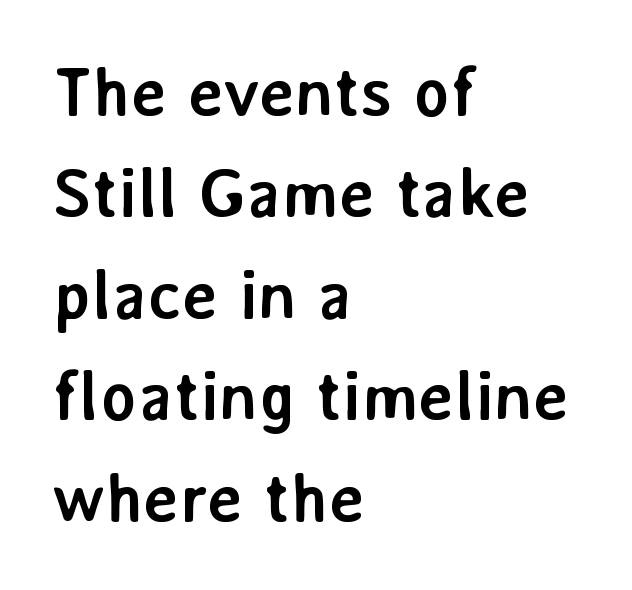
The image shows 69 px semibold sans-serif type, upright; set left-aligned, normal line spacing (1.47x), normal letter spacing, not underlined; low stroke contrast and a medium x-height.
